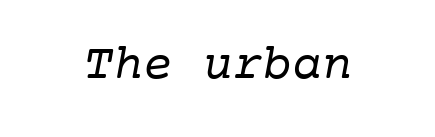
{"serif": "yes", "bold": "no", "weight": "regular", "width": "normal", "stroke_contrast": "low", "x_height": "medium", "monospaced": "yes", "underline": "no", "letter_spacing": "normal", "letter_spacing_em": 0.0, "glyph_px": 50}
